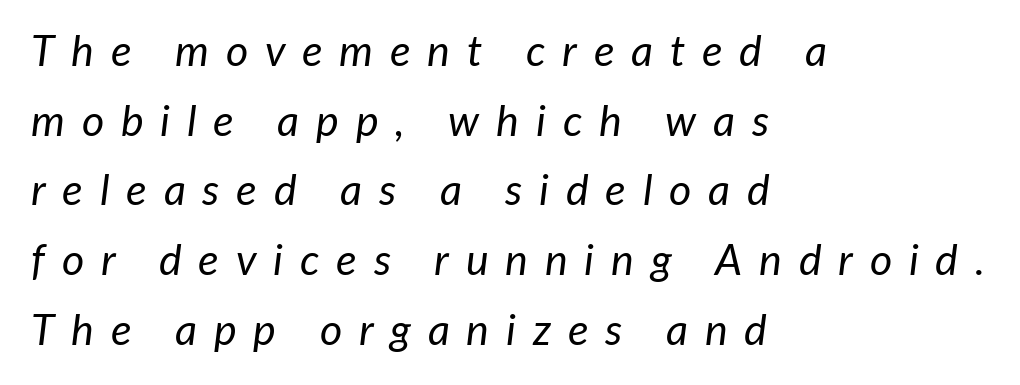
The image shows 43 px regular-weight type, italic (leaning right); set left-aligned, normal line spacing (1.62x), unusually wide letter spacing (+0.39 em), not underlined; low stroke contrast and a medium x-height.
